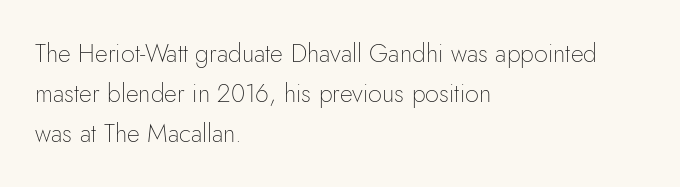
The image shows 25 px text type, upright; set left-aligned, normal line spacing (1.6x), normal letter spacing, not underlined.
